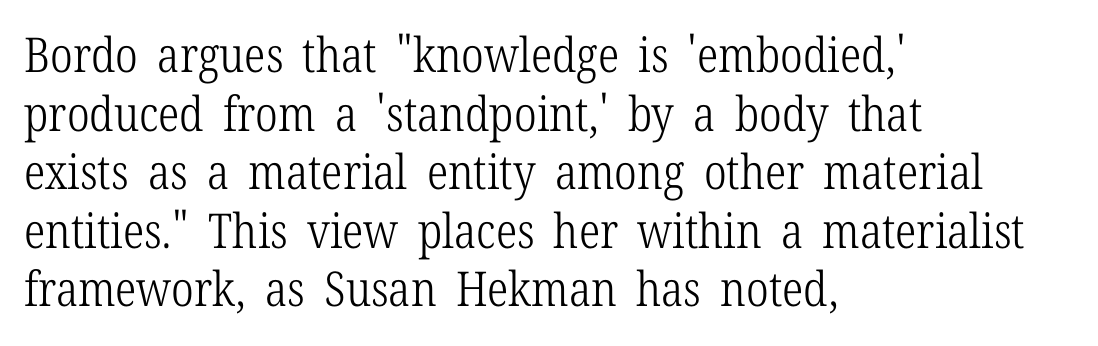
The image shows 48 px light, condensed serif type, upright; set left-aligned, line spacing 1.22x, normal letter spacing, not underlined; low stroke contrast and a medium x-height.
